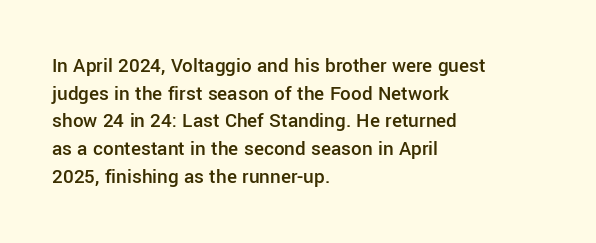
{"italic": "no", "bold": "semi", "underline": "no", "align": "left", "line_spacing": "normal", "line_spacing_ratio": 1.32, "letter_spacing": "normal", "letter_spacing_em": 0.0, "glyph_px": 21}
